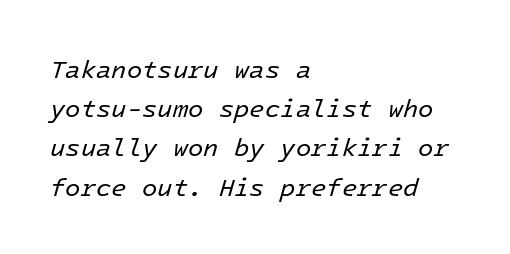
Q: Is the text bold? A: No.
Q: Is the text italic (slanted)? A: Yes, it leans right by about 16 degrees.
Q: Is the text underlined? A: No.
Q: How is the paragraph aligned? A: Left-aligned.
Q: Is the spacing between letters normal or unusually wide? A: Normal.
Q: Is the spacing between lines tight, normal or loose? A: Normal.
